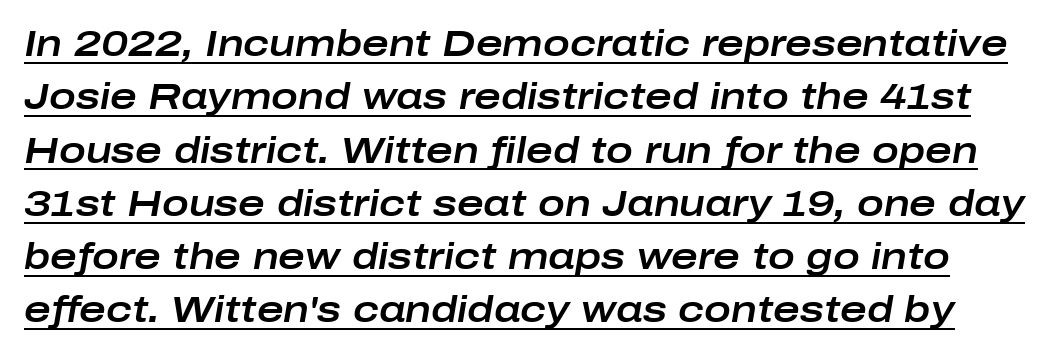
{"italic": "yes", "lean": "right", "slant_degrees": 10, "width": "wide", "stroke_contrast": "low", "x_height": "medium", "monospaced": "no", "underline": "yes", "line_spacing": "normal", "line_spacing_ratio": 1.48, "letter_spacing": "normal", "letter_spacing_em": 0.0, "glyph_px": 36}
